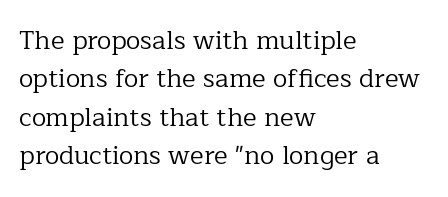
The image shows 26 px text type, upright; set left-aligned, normal line spacing (1.48x), normal letter spacing, not underlined.
